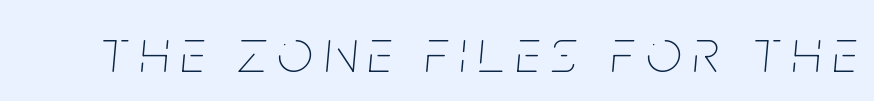
The image shows 62 px thin, condensed type, italic (leaning right); set not underlined; low stroke contrast and a large x-height.
